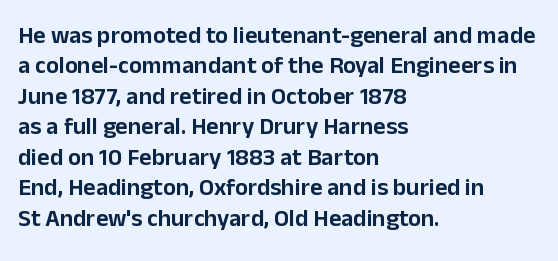
{"italic": "no", "underline": "no", "align": "left", "line_spacing": "normal", "line_spacing_ratio": 1.27, "letter_spacing": "normal", "letter_spacing_em": 0.0, "glyph_px": 24}
